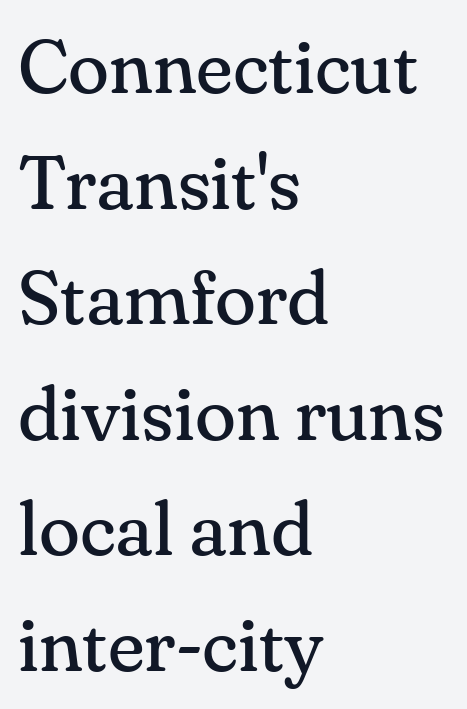
{"serif": "yes", "italic": "no", "bold": "no", "weight": "regular", "width": "normal", "stroke_contrast": "medium", "x_height": "small", "monospaced": "no", "underline": "no", "align": "left", "line_spacing": "normal", "line_spacing_ratio": 1.52, "letter_spacing": "normal", "letter_spacing_em": 0.0, "glyph_px": 76}
